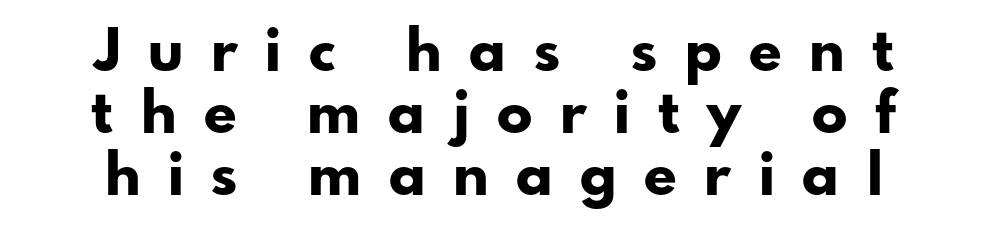
Each glyph is drawn with heavy, bold strokes. The area under the type is left untouched. The face used here is proportionally spaced, like ordinary book or web type. Substantial extra tracking has been applied to these lines. You can tell it's not italic because the verticals are truly vertical. Interline gaps are noticeably narrow in this sample.
